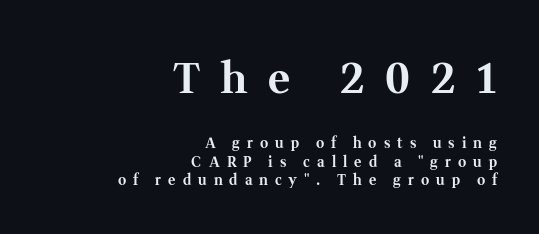
The image shows 42 px bold serif type, upright; set right-aligned, normal line spacing (1.32x), unusually wide letter spacing (+0.5 em), not underlined; the first (top) block is 3.0x larger; medium stroke contrast and a medium x-height.
